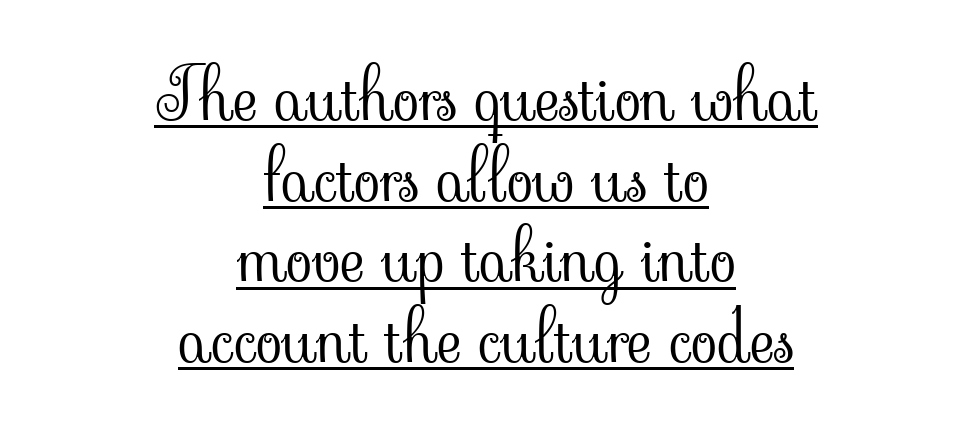
The image shows 69 px light serif type, upright; set centered, line spacing 1.17x, normal letter spacing, underlined; low stroke contrast and a small x-height.
